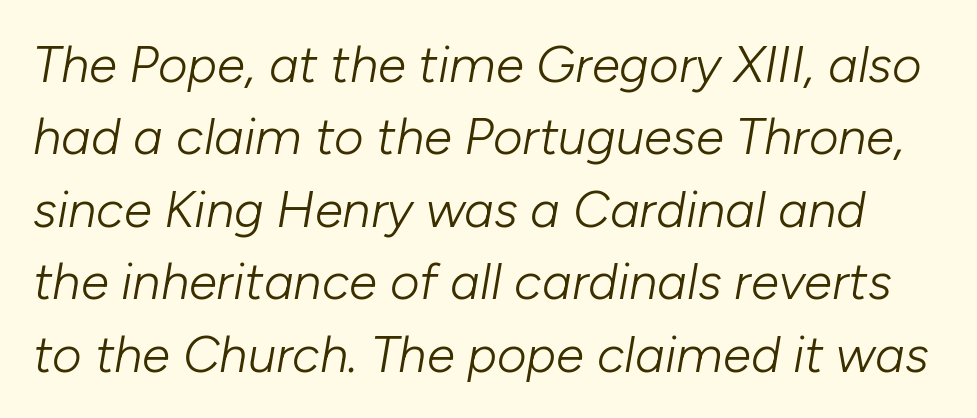
{"italic": "yes", "lean": "right", "slant_degrees": 10, "bold": "no", "weight": "light", "width": "normal", "stroke_contrast": "low", "x_height": "medium", "monospaced": "no", "underline": "no", "line_spacing": "normal", "line_spacing_ratio": 1.42, "letter_spacing": "normal", "letter_spacing_em": 0.0, "glyph_px": 51}
